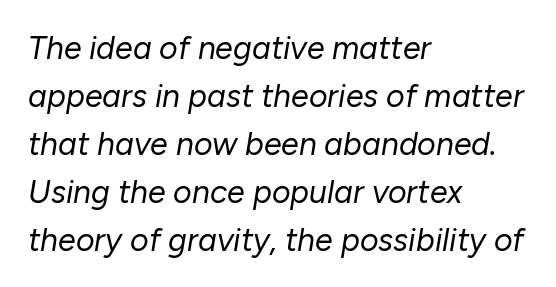
{"italic": "yes", "lean": "right", "slant_degrees": 10, "bold": "no", "weight": "regular", "width": "normal", "stroke_contrast": "low", "x_height": "medium", "monospaced": "no", "underline": "no", "align": "left", "line_spacing": "normal", "line_spacing_ratio": 1.5, "letter_spacing": "normal", "letter_spacing_em": 0.0, "glyph_px": 32}
